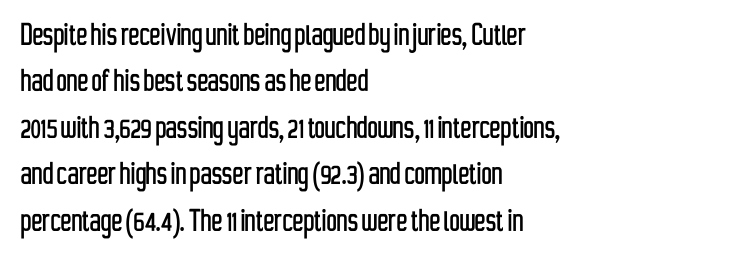
Q: Is the text italic (slanted)? A: No, it is upright.
Q: Is the typeface a serif or a sans-serif typeface? A: Sans-serif.
Q: Is the text underlined? A: No.
Q: How is the paragraph aligned? A: Left-aligned.
Q: Is the spacing between letters normal or unusually wide? A: Normal.
Q: Is the spacing between lines tight, normal or loose? A: Normal.
Q: Width (condensed, normal, or wide)? A: Condensed.
Q: Stroke contrast? A: Low.
Q: x-height? A: Medium.
Q: Monospaced? A: No.
